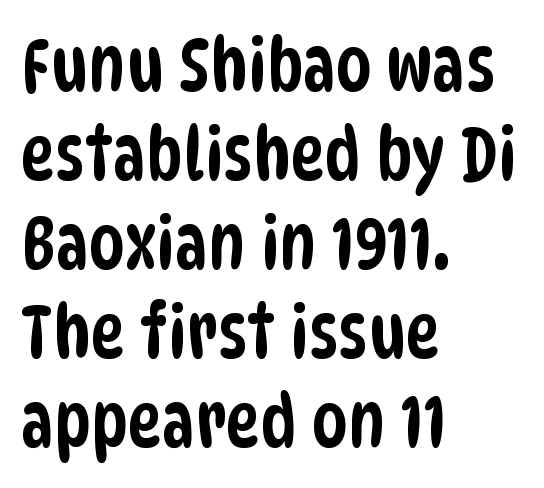
Spacing between characters is what you'd get straight out of the box. Each line starts at the same left margin while the right side varies. This sample uses a sans-serif face. The words here are not underlined.
